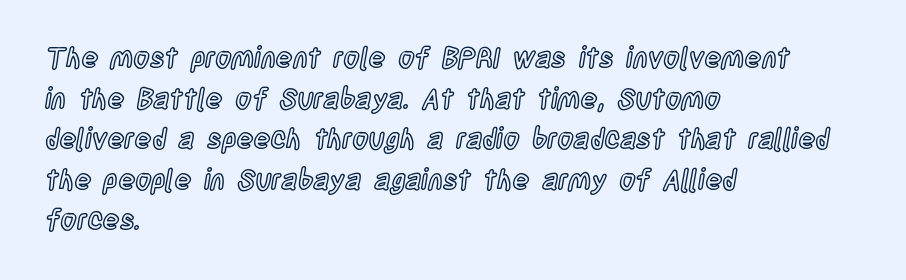
Q: Is the text italic (slanted)? A: Yes.
Q: Is the text underlined? A: No.
Q: How is the paragraph aligned? A: Left-aligned.
Q: Is the spacing between letters normal or unusually wide? A: Normal.
Q: Is the spacing between lines tight, normal or loose? A: Normal.
Q: Width (condensed, normal, or wide)? A: Condensed.
Q: x-height? A: Large.
Q: Monospaced? A: No.
